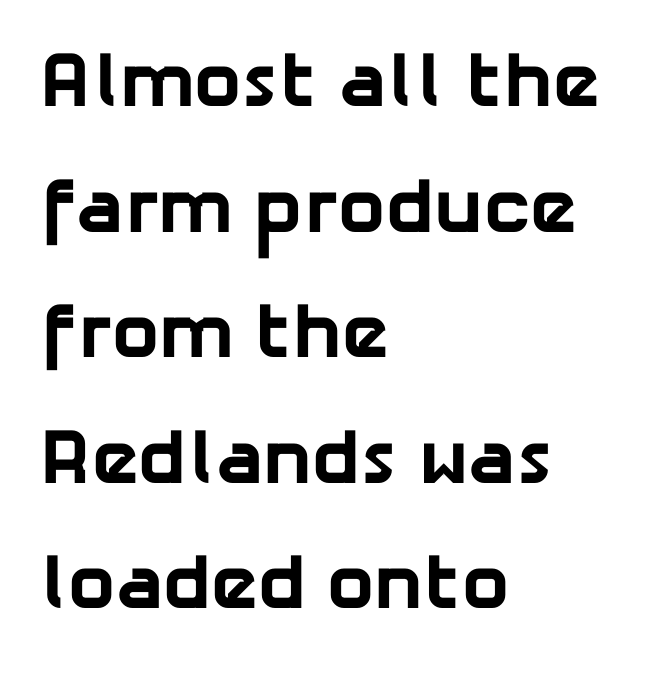
Spacing verdict: proportional, widths tailored to each character. The ragged edge is on the right, which tells us the setting is flush left. Nobody drew a line under any word here. What weight is shown? A full bold with thick strokes. The designer left line spacing at the default. These lines keep a tight, regular rhythm from letter to letter.
